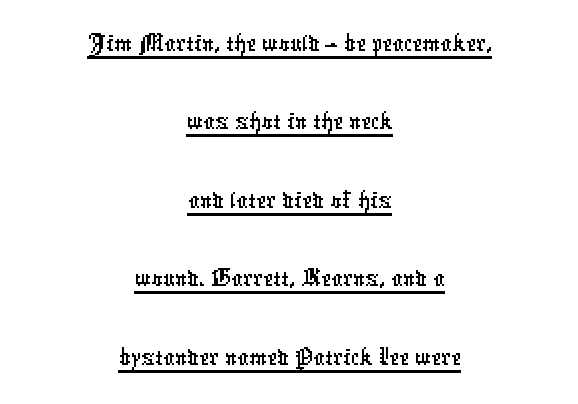
Q: Is the typeface a serif or a sans-serif typeface? A: Sans-serif.
Q: Is the text underlined? A: Yes.
Q: How is the paragraph aligned? A: Centered.
Q: Is the spacing between letters normal or unusually wide? A: Normal.
Q: Is the spacing between lines tight, normal or loose? A: Normal.
Q: Width (condensed, normal, or wide)? A: Condensed.
Q: Stroke contrast? A: Low.
Q: x-height? A: Medium.
Q: Monospaced? A: No.
